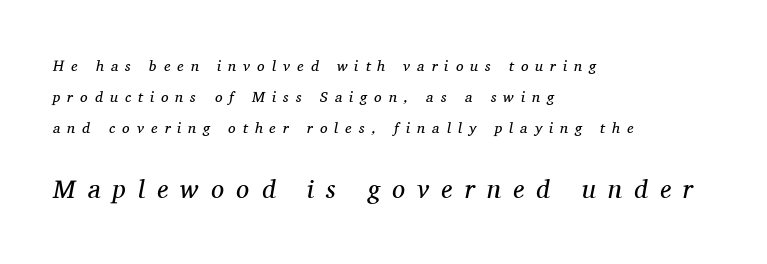
{"italic": "yes", "lean": "right", "slant_degrees": 11, "bold": "no", "underline": "no", "align": "left", "line_spacing": "loose", "line_spacing_ratio": 2.06, "letter_spacing": "wide", "letter_spacing_em": 0.47, "larger_block": "second", "size_ratio": 1.73, "glyph_px": 26}
